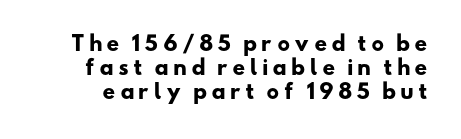
Q: Is the text bold? A: Yes.
Q: Is the text underlined? A: No.
Q: Is the spacing between letters normal or unusually wide? A: Unusually wide.
